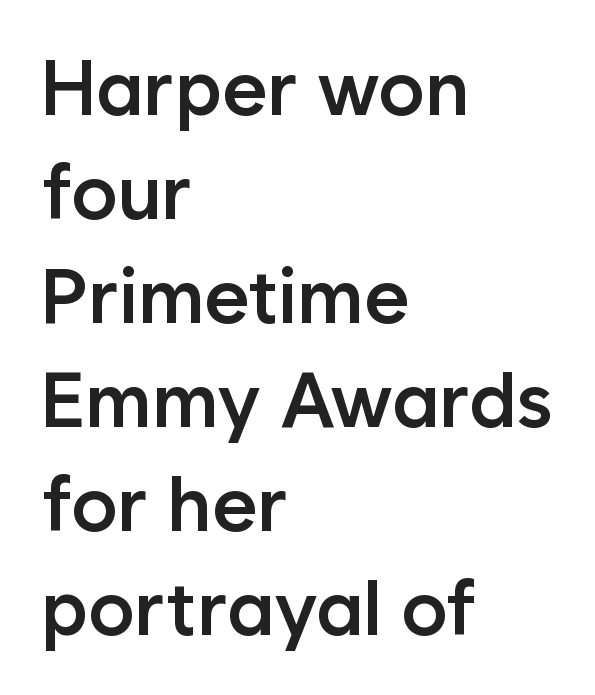
This sample uses plain, unmodified letter spacing. These words are printed semibold, heavier than regular yet not bold. Clear beneath every line of the passage. All the whitespace from short lines collects on the right.
